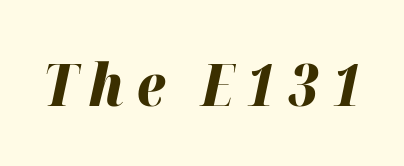
Only glyphs here, with clear space below each row. Does the lettering tilt? It does — this is italic. The strokes are fattened all the way to bold. These lines have a slow, spaced-out rhythm from letter to letter. This sample has the flowing, uneven cadence of proportional lettering.
